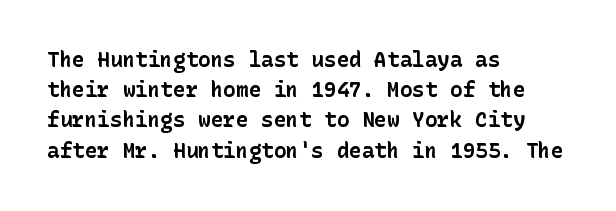
The image shows 21 px bold type, upright; set left-aligned, normal line spacing (1.44x), normal letter spacing, not underlined.
